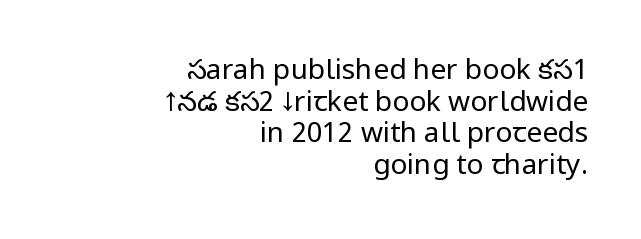
{"serif": "no", "italic": "no", "bold": "no", "weight": "regular", "width": "condensed", "stroke_contrast": "low", "underline": "no", "align": "right", "line_spacing": "tight", "line_spacing_ratio": 1.13, "letter_spacing": "normal", "letter_spacing_em": 0.0, "glyph_px": 28}
